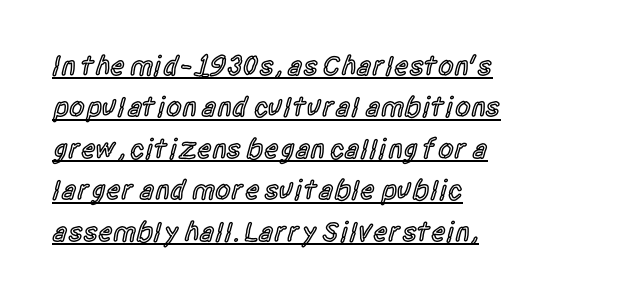
Q: Is the text bold? A: Semi-bold.
Q: Is the text italic (slanted)? A: Yes.
Q: Is the typeface a serif or a sans-serif typeface? A: Sans-serif.
Q: Is the text underlined? A: Yes.
Q: How is the paragraph aligned? A: Left-aligned.
Q: Is the spacing between letters normal or unusually wide? A: Normal.
Q: Is the spacing between lines tight, normal or loose? A: Normal.
Q: Width (condensed, normal, or wide)? A: Condensed.
Q: x-height? A: Large.
Q: Monospaced? A: No.
